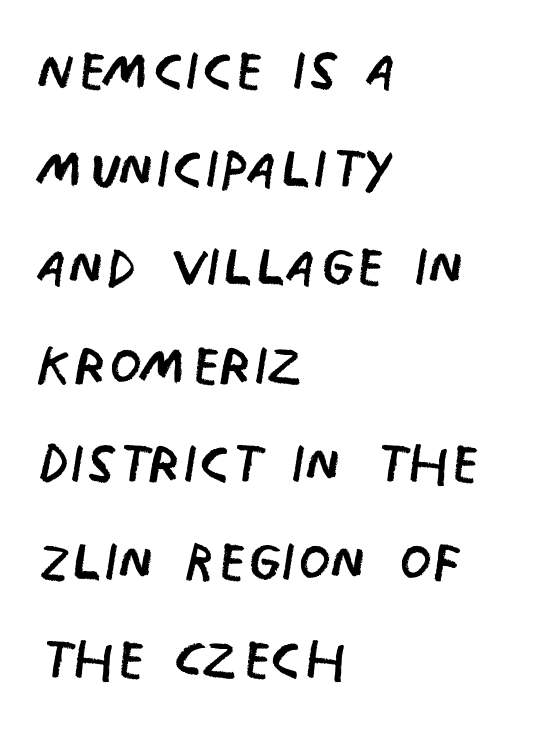
A typesetter would call this leading conventional body-copy spacing. Line starts are locked; line ends wander. Bold? No — there's no thickening of the strokes. A typesetter would call this proportional, since set widths differ per character.
